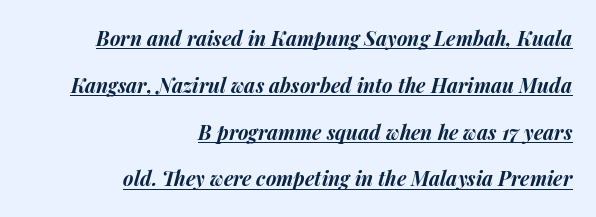
Q: Is the text bold? A: Yes.
Q: Is the text italic (slanted)? A: Yes, it leans right by about 14 degrees.
Q: Is the text underlined? A: Yes.
Q: How is the paragraph aligned? A: Right-aligned.
Q: Is the spacing between letters normal or unusually wide? A: Normal.
Q: Is the spacing between lines tight, normal or loose? A: Loose.
